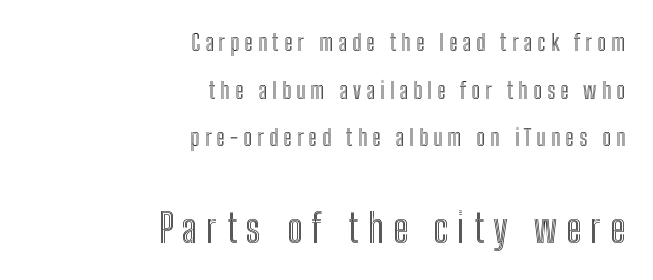
Q: Is the text italic (slanted)? A: No, it is upright.
Q: Is the text underlined? A: No.
Q: How is the paragraph aligned? A: Right-aligned.
Q: Is the spacing between letters normal or unusually wide? A: Unusually wide.
Q: Is the spacing between lines tight, normal or loose? A: Loose.
Q: Which block of text is set in a larger size, the first (top) or the second (bottom)? A: The second (bottom) one.
Q: Width (condensed, normal, or wide)? A: Condensed.
Q: x-height? A: Medium.
Q: Monospaced? A: No.
